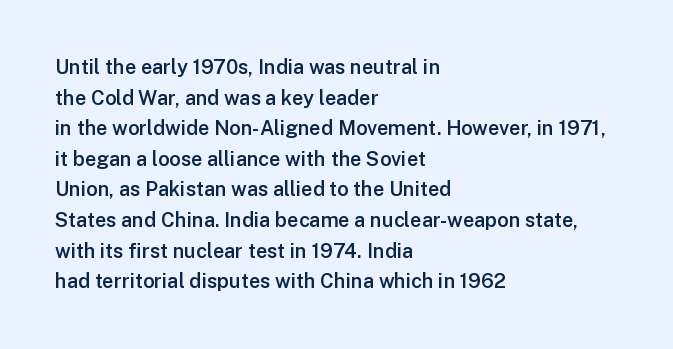
{"italic": "no", "bold": "semi", "underline": "no", "align": "left", "line_spacing": "normal", "line_spacing_ratio": 1.53, "letter_spacing": "normal", "letter_spacing_em": 0.0, "glyph_px": 20}
